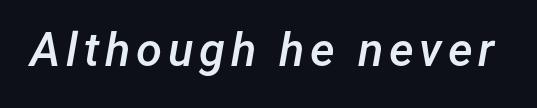
The image shows 47 px semibold type, italic (leaning right); set not underlined; low stroke contrast and a medium x-height.
